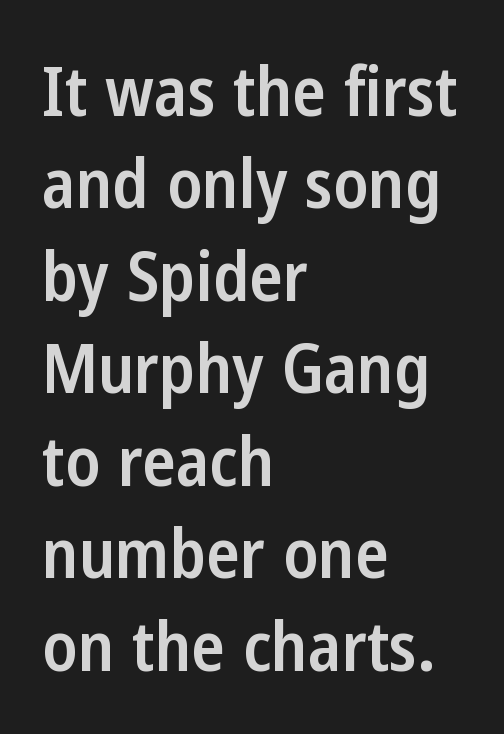
Q: Is the text bold? A: Semi-bold.
Q: Is the text italic (slanted)? A: No, it is upright.
Q: Is the typeface a serif or a sans-serif typeface? A: Sans-serif.
Q: Is the text underlined? A: No.
Q: How is the paragraph aligned? A: Left-aligned.
Q: Is the spacing between letters normal or unusually wide? A: Normal.
Q: Is the spacing between lines tight, normal or loose? A: Normal.
Q: Width (condensed, normal, or wide)? A: Condensed.
Q: Stroke contrast? A: Low.
Q: x-height? A: Medium.
Q: Monospaced? A: No.
